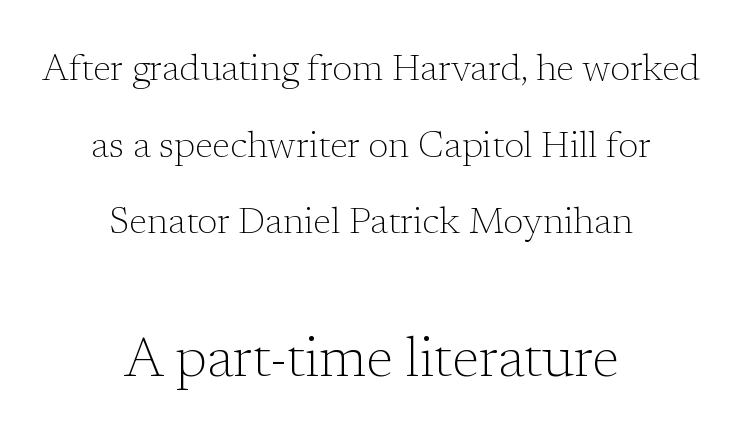
The image shows 56 px light serif type, upright; set centered, loose line spacing (2.07x), normal letter spacing, not underlined; the second (bottom) block is 1.51x larger; low stroke contrast and a medium x-height.
